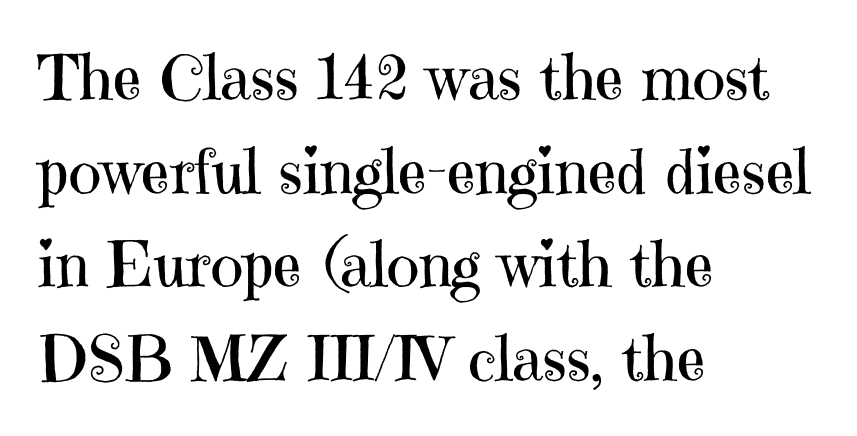
Q: Is the text bold? A: No.
Q: Is the text italic (slanted)? A: No, it is upright.
Q: Is the typeface a serif or a sans-serif typeface? A: Serif.
Q: Is the text underlined? A: No.
Q: How is the paragraph aligned? A: Left-aligned.
Q: Is the spacing between letters normal or unusually wide? A: Normal.
Q: Is the spacing between lines tight, normal or loose? A: Normal.
Q: Width (condensed, normal, or wide)? A: Normal.
Q: Stroke contrast? A: High.
Q: x-height? A: Medium.
Q: Monospaced? A: No.
